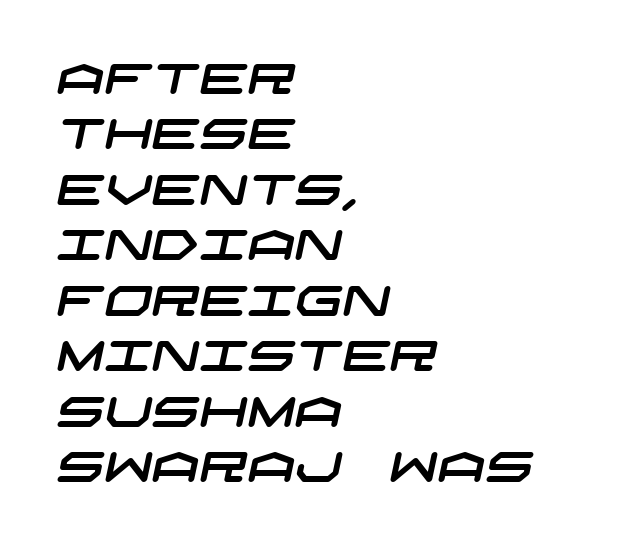
The image shows 42 px wide sans-serif type; set left-aligned, normal line spacing (1.32x), normal letter spacing, not underlined; low stroke contrast and a large x-height.
